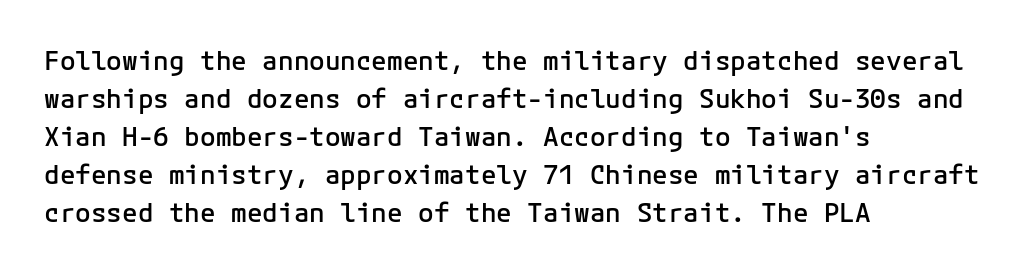
{"italic": "no", "bold": "semi", "underline": "no", "align": "left", "line_spacing": "normal", "line_spacing_ratio": 1.46, "letter_spacing": "normal", "letter_spacing_em": 0.0, "glyph_px": 26}
